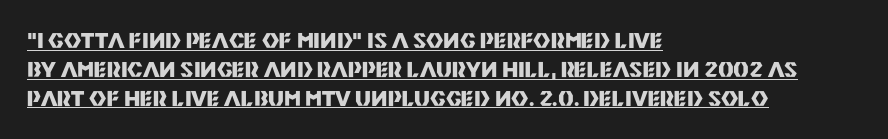
The image shows 21 px bold type, upright; set left-aligned, normal line spacing (1.37x), normal letter spacing, underlined.
